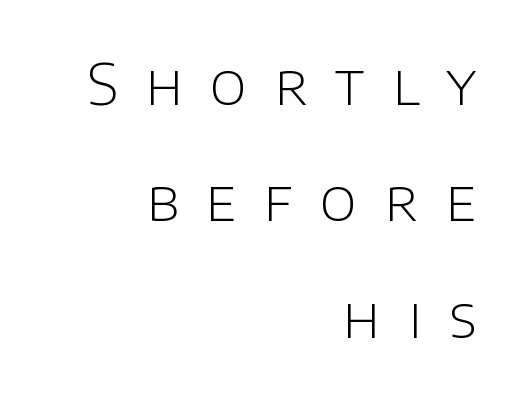
Q: Is the text bold? A: No.
Q: Is the text italic (slanted)? A: No, it is upright.
Q: Is the typeface a serif or a sans-serif typeface? A: Sans-serif.
Q: Is the text underlined? A: No.
Q: How is the paragraph aligned? A: Right-aligned.
Q: Is the spacing between letters normal or unusually wide? A: Unusually wide.
Q: Is the spacing between lines tight, normal or loose? A: Loose.
Q: Width (condensed, normal, or wide)? A: Normal.
Q: Stroke contrast? A: Low.
Q: x-height? A: Large.
Q: Monospaced? A: No.
